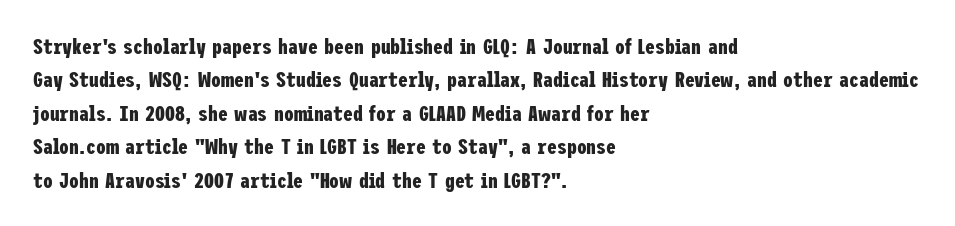
Q: Is the text bold? A: Yes.
Q: Is the text italic (slanted)? A: No, it is upright.
Q: Is the text underlined? A: No.
Q: How is the paragraph aligned? A: Left-aligned.
Q: Is the spacing between letters normal or unusually wide? A: Normal.
Q: Is the spacing between lines tight, normal or loose? A: Normal.
